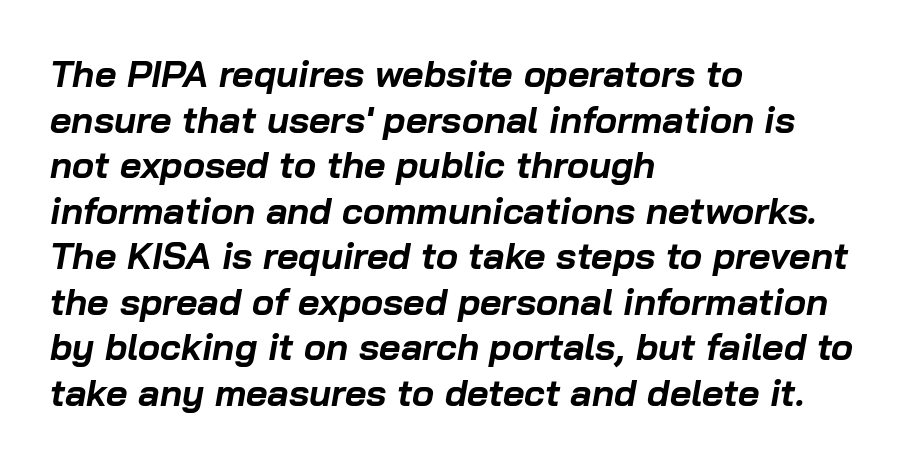
The image shows 37 px bold type, italic (leaning right); set left-aligned, line spacing 1.23x, normal letter spacing, not underlined; low stroke contrast and a medium x-height.
